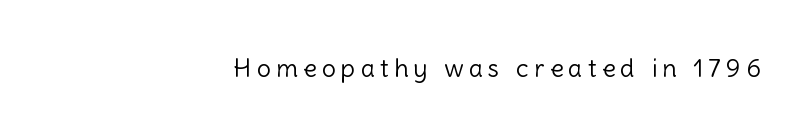
{"italic": "no", "bold": "no", "underline": "no", "align": "right", "letter_spacing": "wide", "letter_spacing_em": 0.21, "glyph_px": 25}
